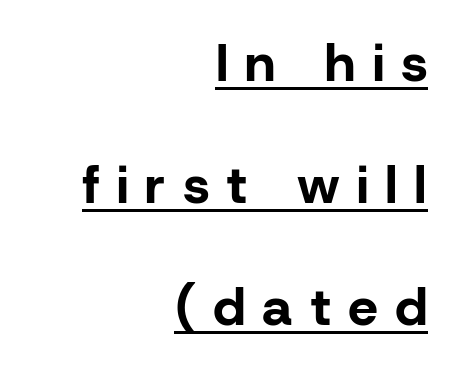
The image shows 53 px bold sans-serif type, upright; set right-aligned, loose line spacing (2.3x), unusually wide letter spacing (+0.32 em), underlined; low stroke contrast and a medium x-height.
